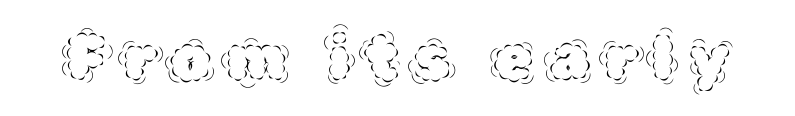
The image shows 62 px thin type, upright; set unusually wide letter spacing (+0.26 em), not underlined; a large x-height.
